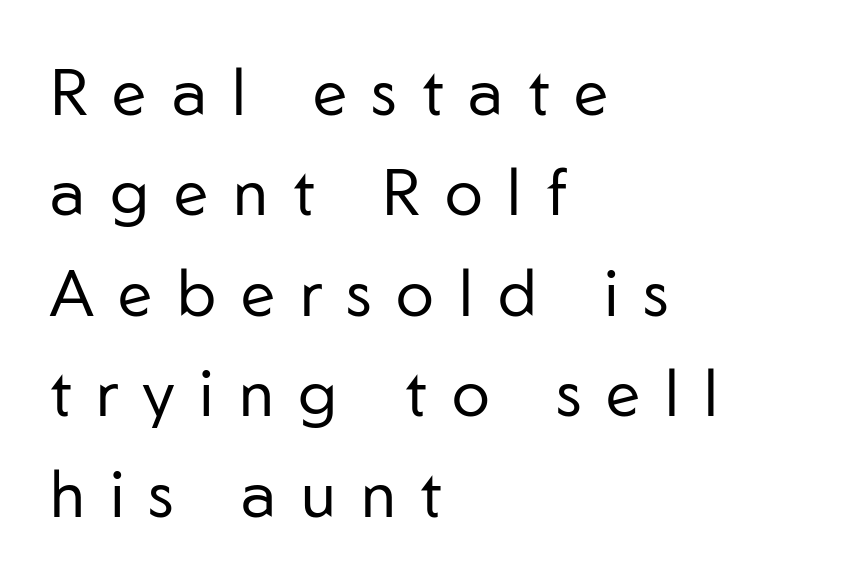
Q: Is the text bold? A: No.
Q: Is the text italic (slanted)? A: No, it is upright.
Q: Is the typeface a serif or a sans-serif typeface? A: Sans-serif.
Q: Is the text underlined? A: No.
Q: How is the paragraph aligned? A: Left-aligned.
Q: Is the spacing between letters normal or unusually wide? A: Unusually wide.
Q: Is the spacing between lines tight, normal or loose? A: Normal.
Q: Width (condensed, normal, or wide)? A: Normal.
Q: Stroke contrast? A: Low.
Q: x-height? A: Medium.
Q: Monospaced? A: No.
